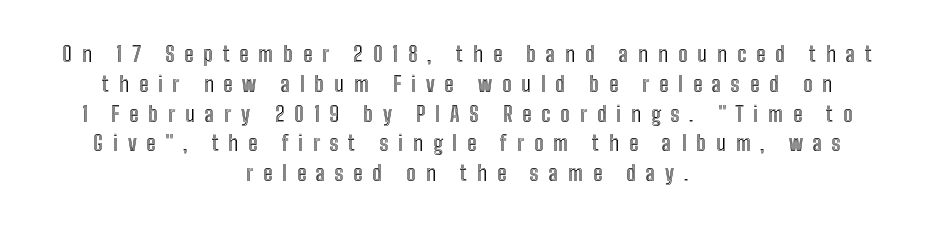
{"italic": "no", "underline": "no", "align": "center", "line_spacing": "normal", "line_spacing_ratio": 1.42, "letter_spacing": "wide", "letter_spacing_em": 0.47, "glyph_px": 21}
